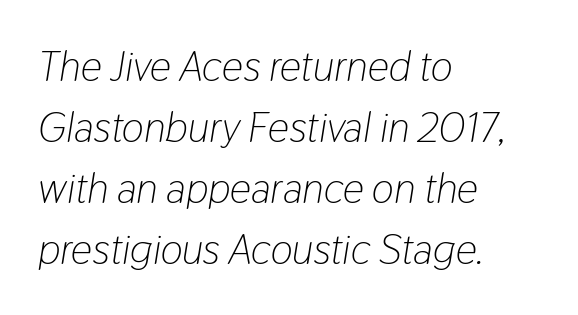
Q: Is the text bold? A: No.
Q: Is the text italic (slanted)? A: Yes, it leans right by about 9 degrees.
Q: Is the text underlined? A: No.
Q: How is the paragraph aligned? A: Left-aligned.
Q: Is the spacing between letters normal or unusually wide? A: Normal.
Q: Is the spacing between lines tight, normal or loose? A: Normal.
Q: Width (condensed, normal, or wide)? A: Condensed.
Q: Stroke contrast? A: Low.
Q: x-height? A: Medium.
Q: Monospaced? A: No.
